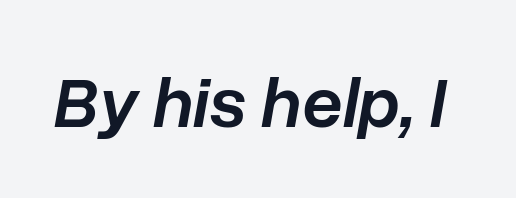
{"italic": "yes", "lean": "right", "slant_degrees": 10, "bold": "semi", "weight": "semibold", "width": "normal", "stroke_contrast": "low", "x_height": "medium", "monospaced": "no", "underline": "no", "letter_spacing": "normal", "letter_spacing_em": 0.0, "glyph_px": 72}
